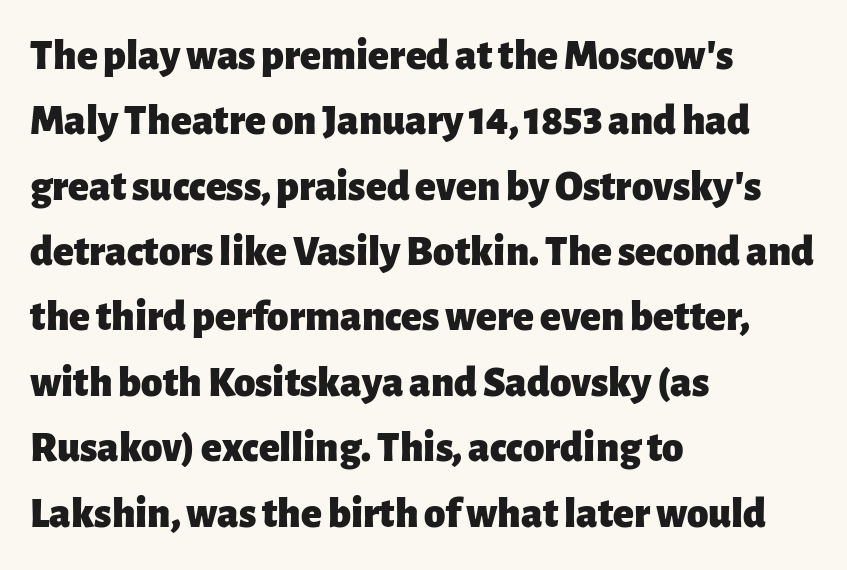
{"serif": "no", "italic": "no", "bold": "yes", "weight": "heavy", "width": "normal", "stroke_contrast": "low", "x_height": "medium", "monospaced": "no", "underline": "no", "align": "left", "line_spacing": "normal", "line_spacing_ratio": 1.52, "letter_spacing": "normal", "letter_spacing_em": 0.0, "glyph_px": 43}
